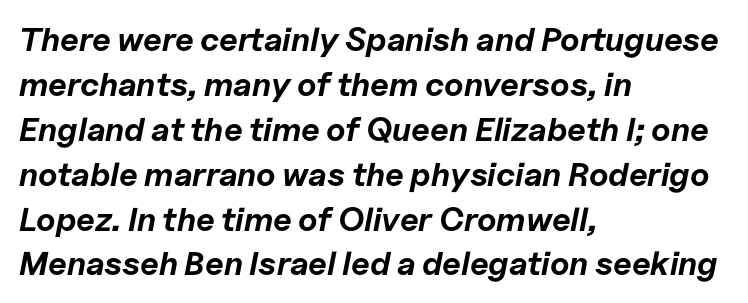
Left-aligned paragraph, ragged on the right. Lines of text with bare space underneath. A typesetter would call this proportional, since set widths differ per character. Strokes here are thick enough to call this a true bold. Compared with typical paragraphs, the rows here are spaced about the same. Observe the ordinary spacing: letters are neighbours, not strangers.
